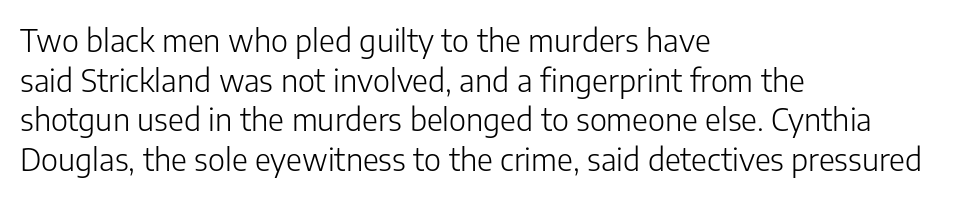
The image shows 31 px light sans-serif type, upright; set left-aligned, normal line spacing (1.28x), normal letter spacing, not underlined; low stroke contrast and a medium x-height.
